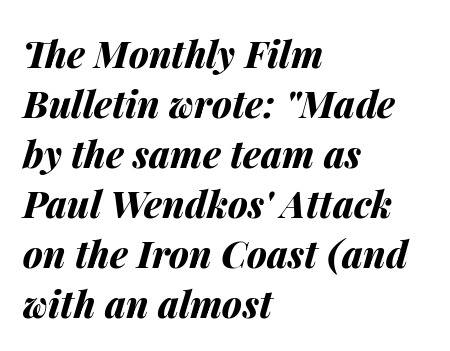
{"italic": "yes", "lean": "right", "slant_degrees": 14, "bold": "yes", "weight": "bold", "width": "normal", "stroke_contrast": "medium", "x_height": "medium", "monospaced": "no", "underline": "no", "align": "left", "line_spacing": "normal", "line_spacing_ratio": 1.35, "letter_spacing": "normal", "letter_spacing_em": 0.0, "glyph_px": 37}
